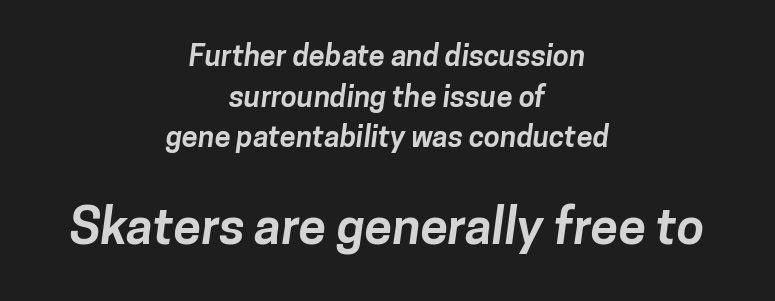
Of the two passages, the one underneath uses the larger point size. The passage is arranged like a title page — every line centered. Regular leading. Weight: bold.
